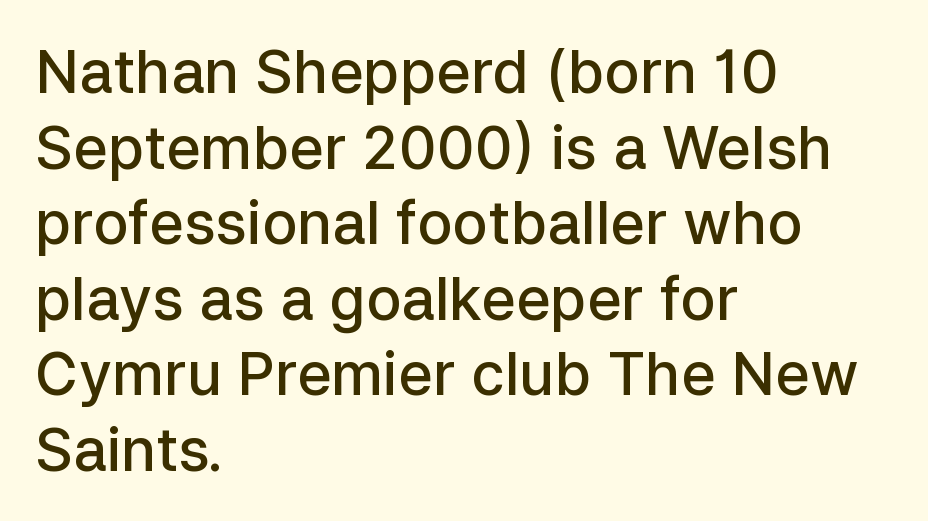
Every row of glyphs begins at an identical x-position on the left. Font category for this specimen: sans-serif. The lettering stays uniformly vertical, giving the passage a roman look. Quick note: interline space is typical.
